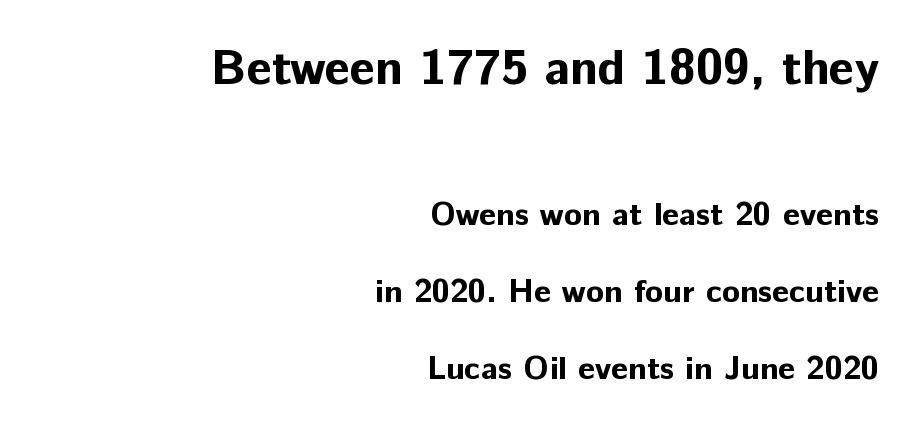
{"serif": "no", "italic": "no", "bold": "yes", "weight": "bold", "width": "normal", "stroke_contrast": "low", "x_height": "medium", "monospaced": "no", "underline": "no", "align": "right", "line_spacing": "loose", "line_spacing_ratio": 2.34, "letter_spacing": "normal", "letter_spacing_em": 0.0, "larger_block": "first", "size_ratio": 1.48, "glyph_px": 49}
